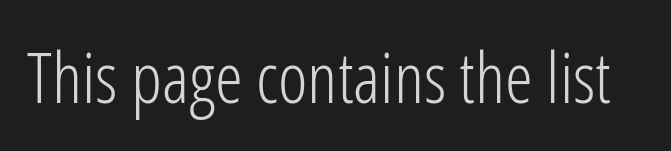
Weight class: somewhere from thin through regular. Anything drawn beneath the words? Only blank space. This sample uses a sans-serif face. The letters sit at their default tracking, neither squeezed nor spread. The passage shown is typed in a proportional face where columns would drift. When letters stand straight like this, we call the style roman or upright.
